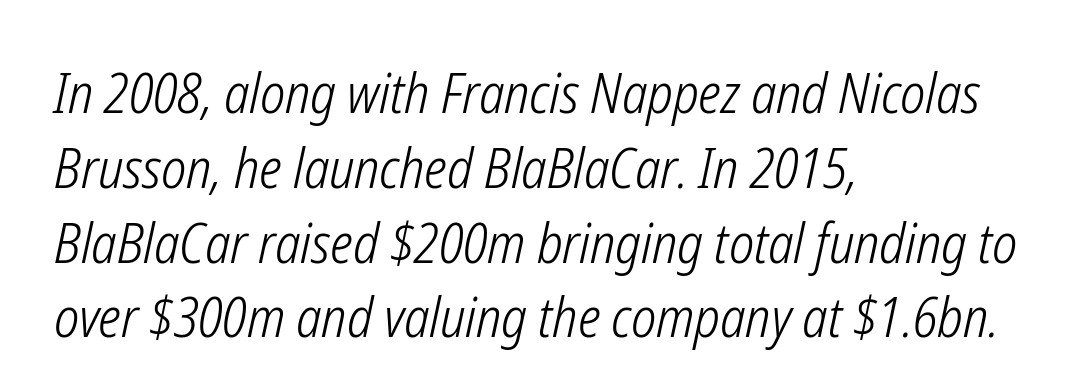
The image shows 55 px light, condensed type, italic (leaning right); set left-aligned, normal line spacing (1.36x), normal letter spacing, not underlined; low stroke contrast and a medium x-height.
